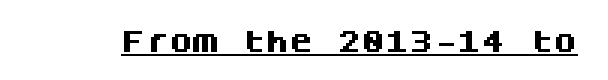
Students, observe the line beneath the letters — that is underlining. Upright lettering throughout. Summary of weight: heavy, a full bold. Here the glyphs are tracked normally, forming tight word shapes.
